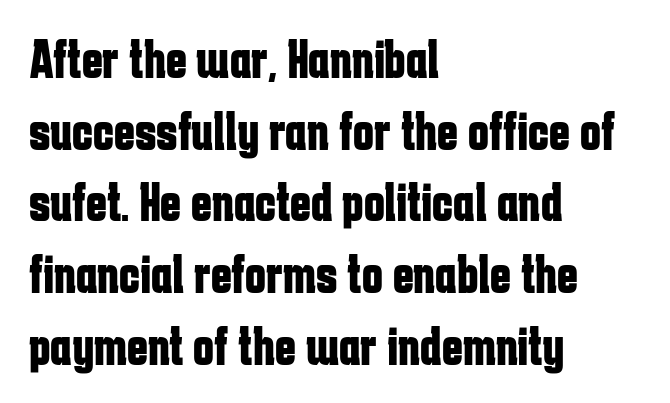
{"serif": "no", "italic": "no", "bold": "yes", "weight": "bold", "width": "condensed", "stroke_contrast": "low", "x_height": "medium", "monospaced": "no", "underline": "no", "align": "left", "line_spacing": "normal", "line_spacing_ratio": 1.28, "letter_spacing": "normal", "letter_spacing_em": 0.0, "glyph_px": 56}
